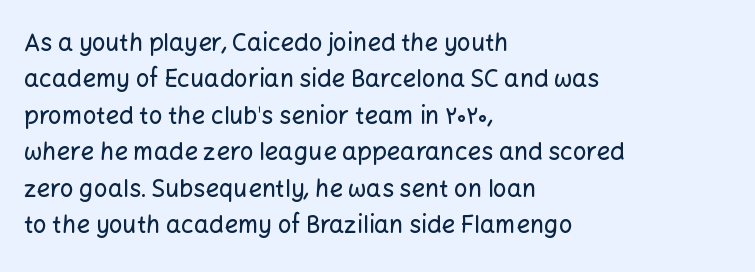
A normal amount of white space separates one row of letters from the next. Is there any slant? The stems are plumb. Nobody touched the tracking dial on this one. Quick note: underline off.
